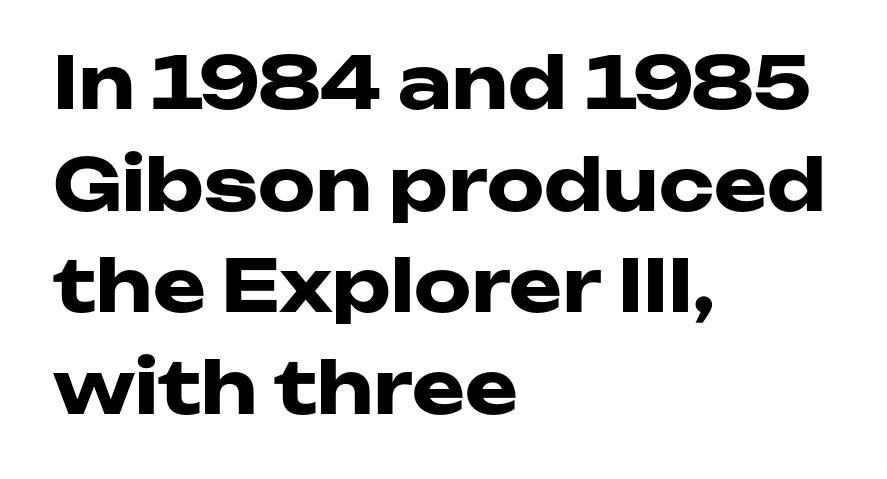
Q: Is the text bold? A: Yes.
Q: Is the text italic (slanted)? A: No, it is upright.
Q: Is the typeface a serif or a sans-serif typeface? A: Sans-serif.
Q: Is the text underlined? A: No.
Q: How is the paragraph aligned? A: Left-aligned.
Q: Is the spacing between letters normal or unusually wide? A: Normal.
Q: Is the spacing between lines tight, normal or loose? A: Normal.
Q: Width (condensed, normal, or wide)? A: Wide.
Q: Stroke contrast? A: Low.
Q: x-height? A: Medium.
Q: Monospaced? A: No.
